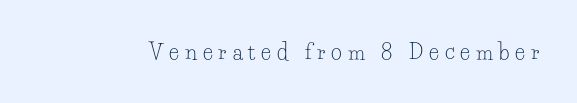
{"italic": "no", "bold": "no", "underline": "no", "letter_spacing": "wide", "letter_spacing_em": 0.28, "glyph_px": 21}
